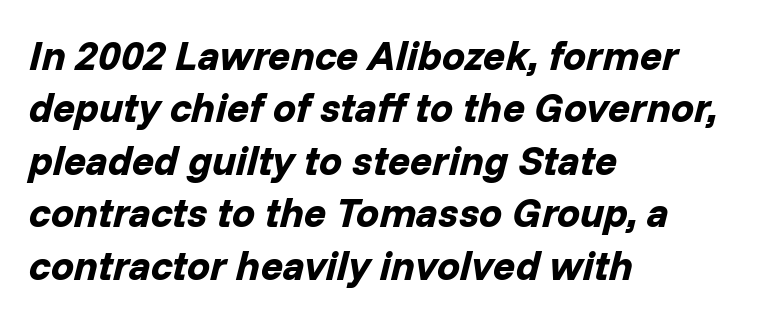
{"italic": "yes", "lean": "right", "slant_degrees": 14, "bold": "yes", "weight": "bold", "width": "normal", "stroke_contrast": "low", "x_height": "medium", "monospaced": "no", "underline": "no", "align": "left", "line_spacing": "normal", "line_spacing_ratio": 1.28, "letter_spacing": "normal", "letter_spacing_em": 0.0, "glyph_px": 41}
